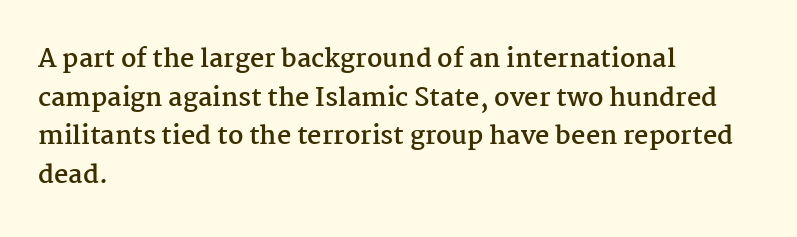
The image shows 25 px bold type, upright; set left-aligned, normal line spacing (1.55x), normal letter spacing, not underlined.
